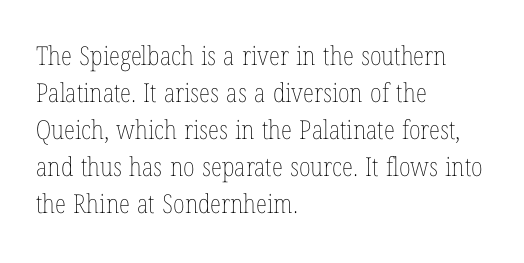
{"italic": "no", "bold": "no", "underline": "no", "align": "left", "line_spacing": "normal", "line_spacing_ratio": 1.42, "letter_spacing": "normal", "letter_spacing_em": 0.0, "glyph_px": 26}
